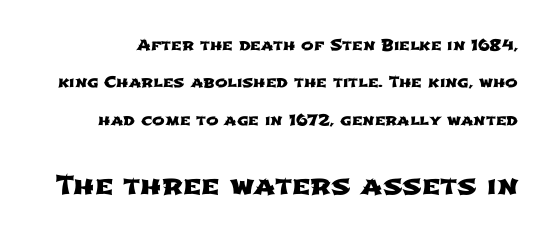
Q: Is the text underlined? A: No.
Q: Is the spacing between letters normal or unusually wide? A: Normal.
Q: Is the spacing between lines tight, normal or loose? A: Loose.
Q: Which block of text is set in a larger size, the first (top) or the second (bottom)? A: The second (bottom) one.
